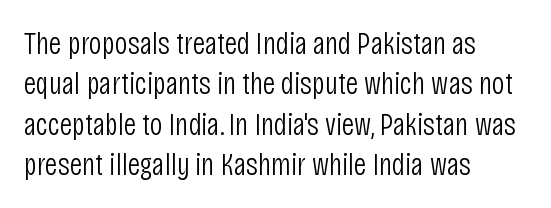
Check under the words: just untouched page. Summary of weight: not heavy and not bold. Is the letter spacing exaggerated? No — it looks like the ordinary default. A typesetter would label this face a sans. The specimen reads as upright at a glance.
